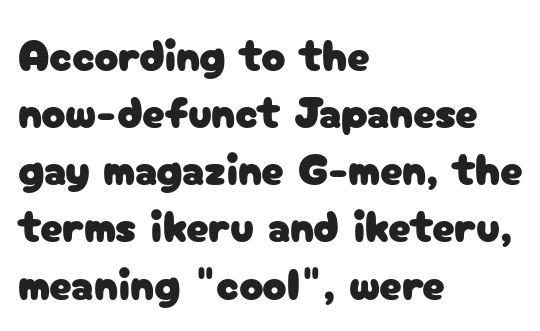
{"serif": "no", "italic": "no", "width": "normal", "stroke_contrast": "low", "x_height": "medium", "monospaced": "no", "underline": "no", "align": "left", "line_spacing": "normal", "line_spacing_ratio": 1.27, "letter_spacing": "normal", "letter_spacing_em": 0.0, "glyph_px": 45}
